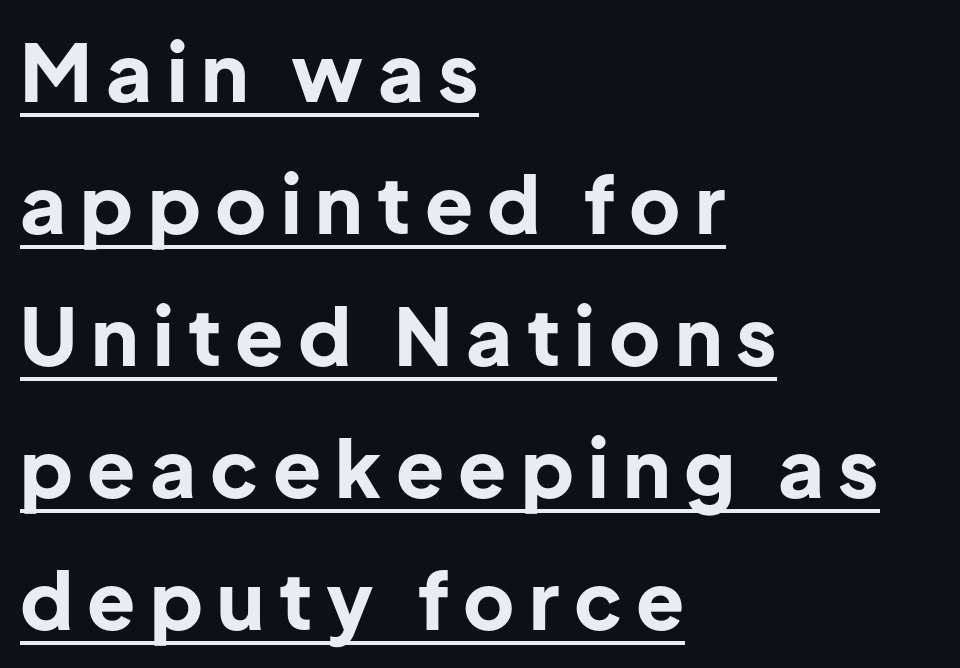
Q: Is the text bold? A: Yes.
Q: Is the text italic (slanted)? A: No, it is upright.
Q: Is the typeface a serif or a sans-serif typeface? A: Sans-serif.
Q: Is the text underlined? A: Yes.
Q: How is the paragraph aligned? A: Left-aligned.
Q: Is the spacing between lines tight, normal or loose? A: Normal.
Q: Width (condensed, normal, or wide)? A: Normal.
Q: Stroke contrast? A: Low.
Q: x-height? A: Medium.
Q: Monospaced? A: No.
